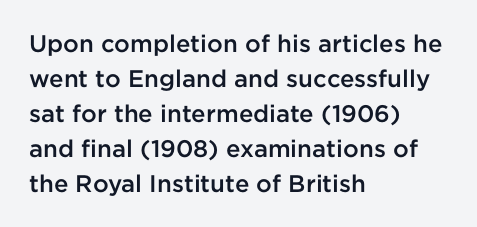
The image shows 24 px text type, upright; set left-aligned, normal line spacing (1.46x), normal letter spacing, not underlined.
